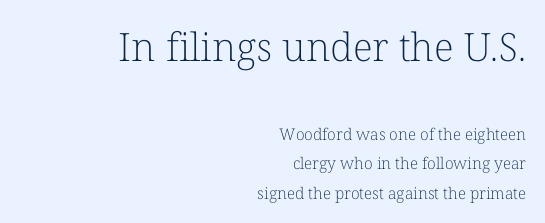
The image shows 39 px light serif type, upright; set right-aligned, line spacing 1.84x, normal letter spacing, not underlined; the first (top) block is 2.44x larger; low stroke contrast and a medium x-height.
